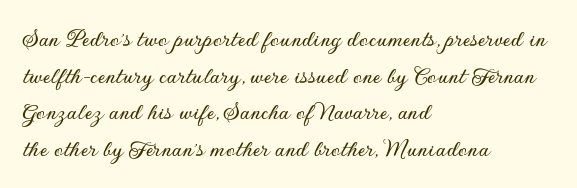
Q: Is the text italic (slanted)? A: Yes.
Q: Is the text underlined? A: No.
Q: How is the paragraph aligned? A: Left-aligned.
Q: Is the spacing between letters normal or unusually wide? A: Normal.
Q: Is the spacing between lines tight, normal or loose? A: Normal.
